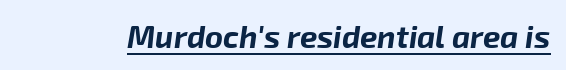
Does the lettering tilt? It does — this is italic. Beneath each row of characters lies a ruled line. Students, note that the glyphs here touch the page at normal intervals. Here the designer chose a conventional face with non-uniform glyph widths. The sample has been set heavy, in full bold.
